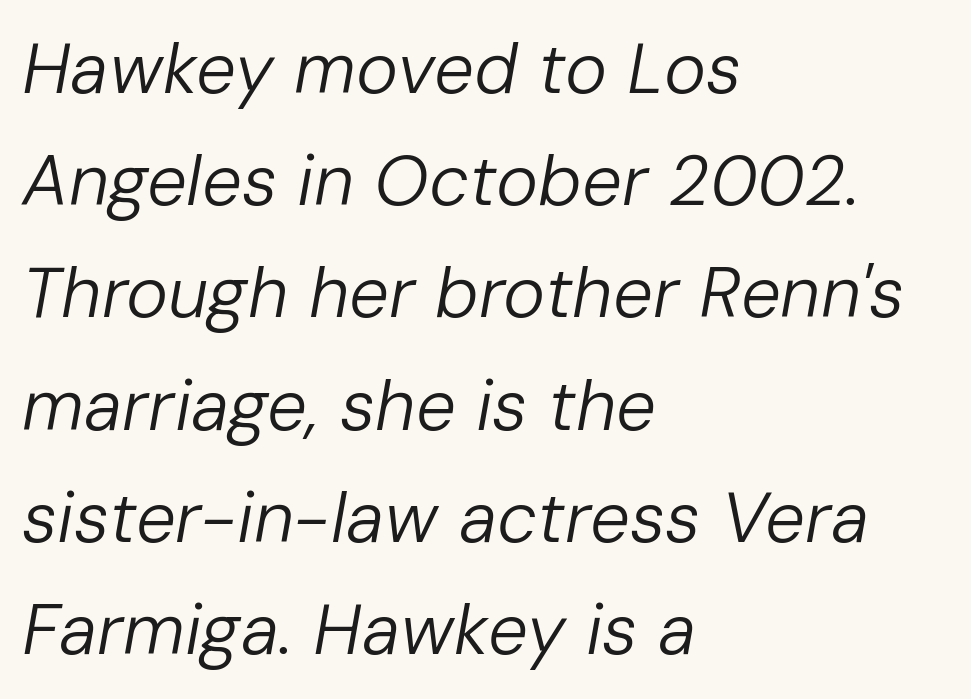
Glance below the letters and you will spot only blank space. Glyph-to-glyph distance matches everyday printed text. Which margin do the lines hug? The left one — the right edge is uneven. Is the stroke heavy? The answer is a plain regular-or-lighter. The vertical gap from one line to the next is medium. Yep, that's italic — everything's leaning.
